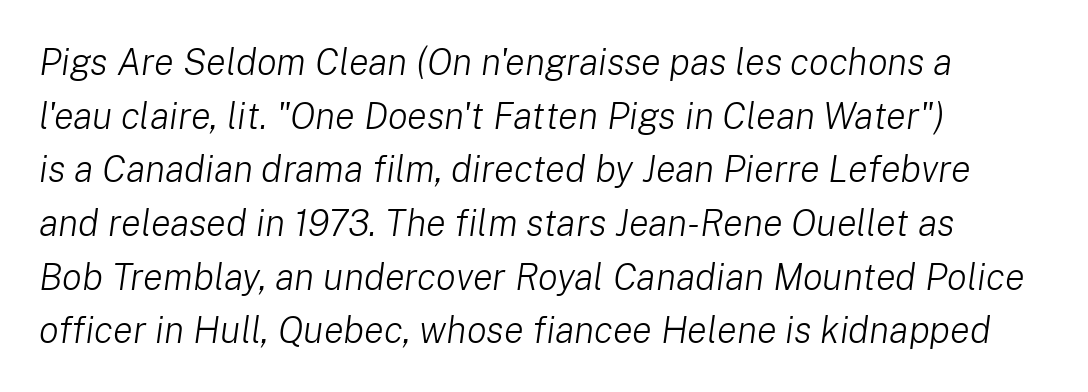
Q: Is the text bold? A: No.
Q: Is the text italic (slanted)? A: Yes, it leans right by about 8 degrees.
Q: Is the text underlined? A: No.
Q: How is the paragraph aligned? A: Left-aligned.
Q: Is the spacing between letters normal or unusually wide? A: Normal.
Q: Is the spacing between lines tight, normal or loose? A: Normal.
Q: Width (condensed, normal, or wide)? A: Normal.
Q: Stroke contrast? A: Low.
Q: x-height? A: Medium.
Q: Monospaced? A: No.
